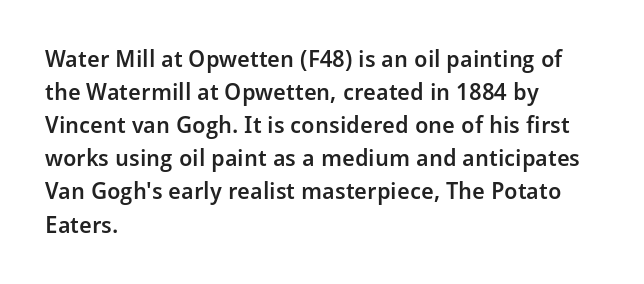
The image shows 23 px text type, upright; set left-aligned, normal line spacing (1.44x), normal letter spacing, not underlined.
